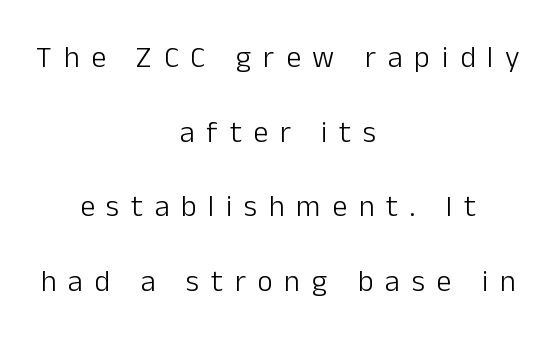
The image shows 30 px light sans-serif type, upright; set centered, loose line spacing (2.49x), unusually wide letter spacing (+0.39 em), not underlined; low stroke contrast and a medium x-height.
